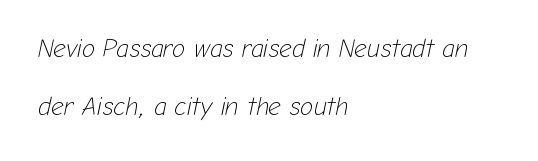
The image shows 25 px text type, italic (leaning right); set left-aligned, loose line spacing (2.34x), normal letter spacing, not underlined.
